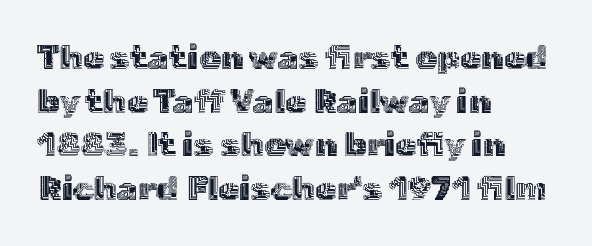
The image shows 34 px text type, upright; set left-aligned, normal line spacing (1.28x), normal letter spacing, not underlined; a medium x-height.
